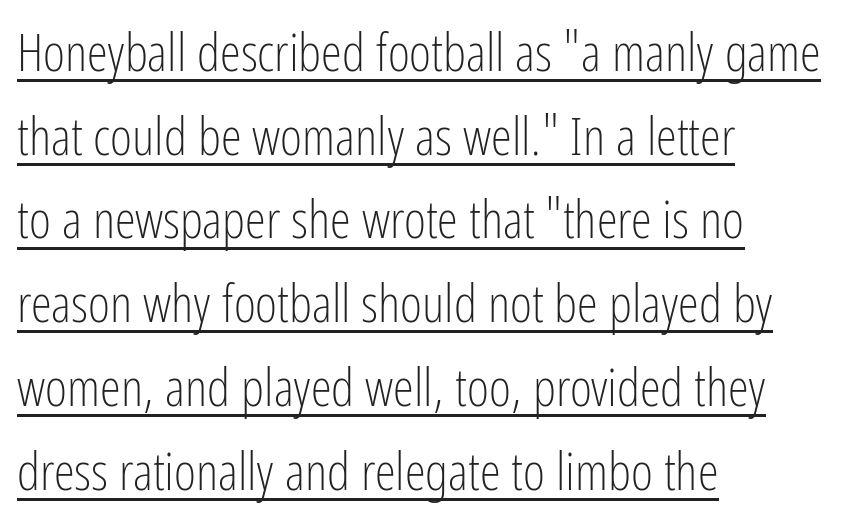
Q: Is the text bold? A: No.
Q: Is the text italic (slanted)? A: No, it is upright.
Q: Is the typeface a serif or a sans-serif typeface? A: Sans-serif.
Q: Is the text underlined? A: Yes.
Q: How is the paragraph aligned? A: Left-aligned.
Q: Is the spacing between letters normal or unusually wide? A: Normal.
Q: Is the spacing between lines tight, normal or loose? A: Normal.
Q: Width (condensed, normal, or wide)? A: Condensed.
Q: Stroke contrast? A: Low.
Q: x-height? A: Medium.
Q: Monospaced? A: No.
